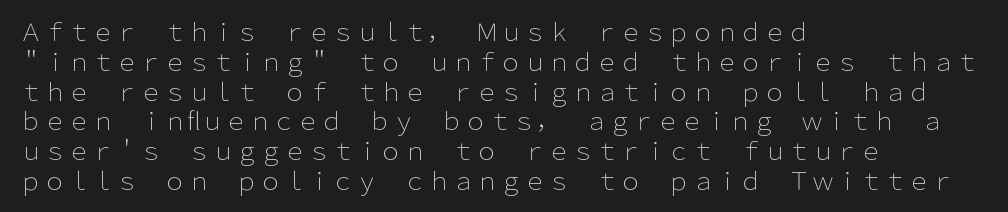
The image shows 24 px text type, upright; set left-aligned, line spacing 1.24x, normal letter spacing, not underlined.
